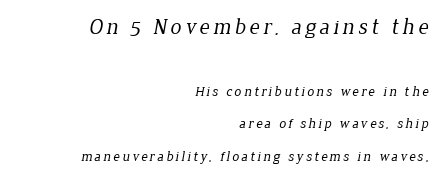
Which of the two is more prominent by size? The first, at the top. Descenders are the only things crossing below the line. Alignment: flush right. Is the stroke heavy? The answer is a plain regular-or-lighter. Honestly, the rows look like they've been pulled way apart.
